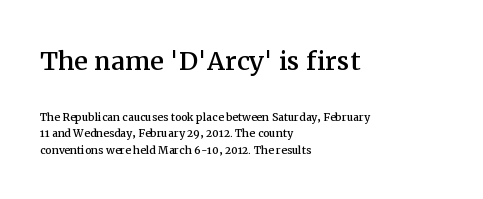
The image shows 34 px serif type, upright; set left-aligned, line spacing 1.19x, normal letter spacing, not underlined; the first (top) block is 2.43x larger; medium stroke contrast and a medium x-height.
